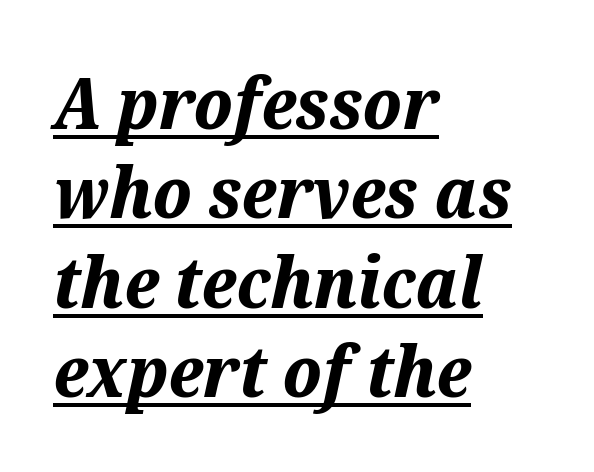
The specimen includes a rule beneath the text block's lines. Successive baselines arrive at the customary interval. Do the characters align in a grid? No, the font is proportional. All the whitespace from short lines collects on the right. The font's italic variant was chosen for this text. Observe the ordinary spacing: letters are neighbours, not strangers.
